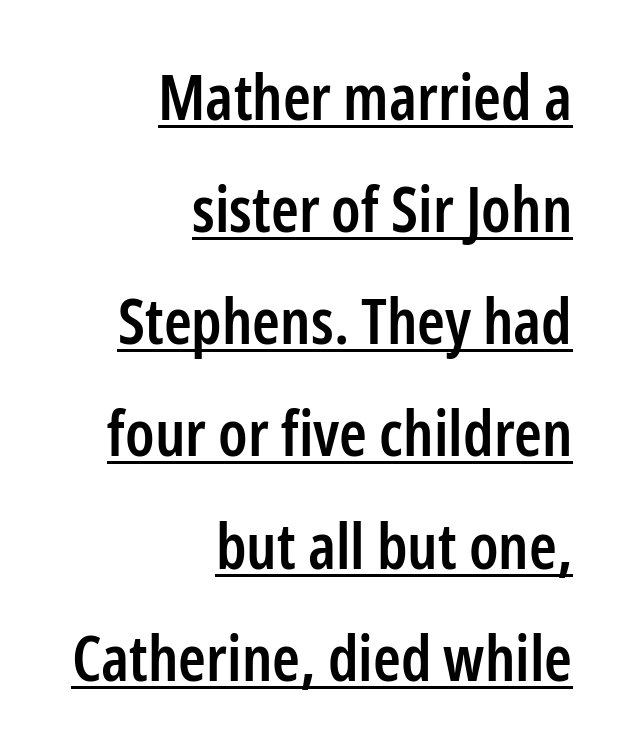
The image shows 63 px semibold, condensed sans-serif type, upright; set right-aligned, line spacing 1.78x, normal letter spacing, underlined; low stroke contrast and a medium x-height.
